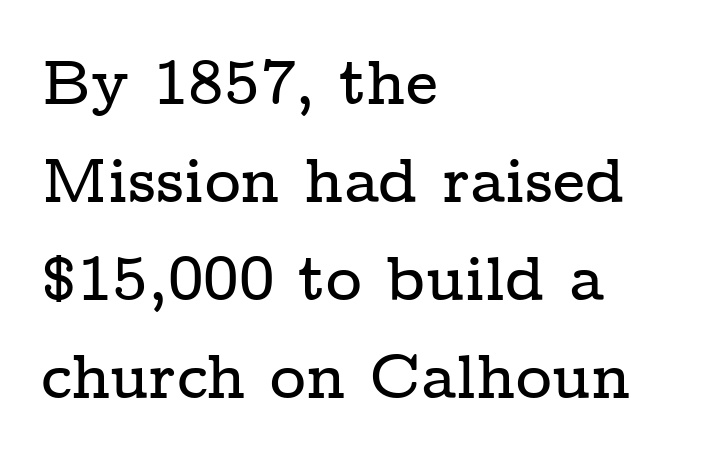
{"serif": "yes", "italic": "no", "width": "wide", "stroke_contrast": "low", "x_height": "medium", "monospaced": "no", "underline": "no", "align": "left", "line_spacing": "normal", "line_spacing_ratio": 1.58, "letter_spacing": "normal", "letter_spacing_em": 0.0, "glyph_px": 62}
